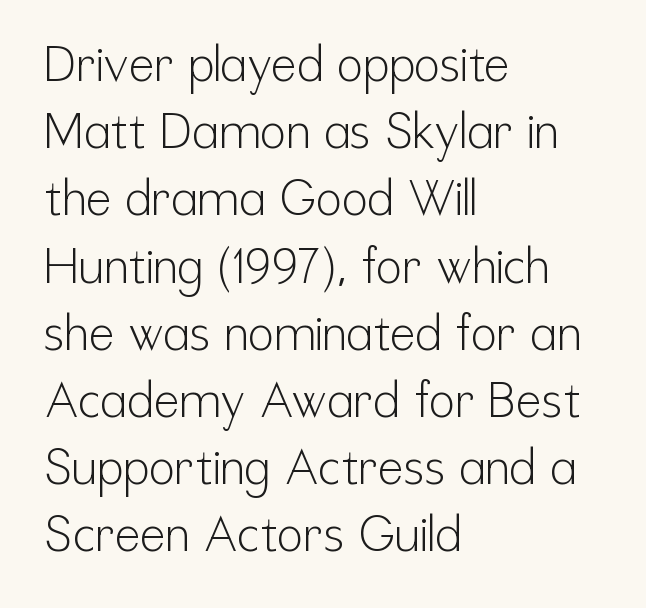
{"serif": "no", "italic": "no", "bold": "no", "weight": "light", "width": "condensed", "stroke_contrast": "low", "x_height": "medium", "monospaced": "no", "underline": "no", "align": "left", "line_spacing": "normal", "line_spacing_ratio": 1.4, "letter_spacing": "normal", "letter_spacing_em": 0.0, "glyph_px": 48}
